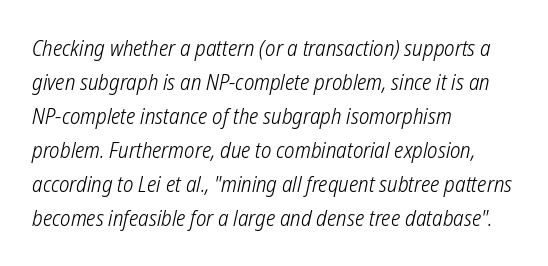
The image shows 22 px text type; set left-aligned, normal line spacing (1.55x), normal letter spacing, not underlined.
